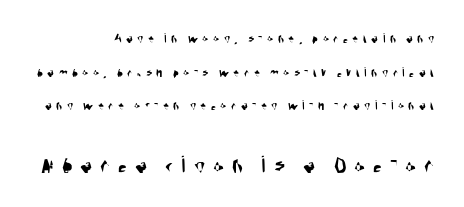
Q: Is the text underlined? A: No.
Q: Is the spacing between letters normal or unusually wide? A: Unusually wide.
Q: Is the spacing between lines tight, normal or loose? A: Loose.
Q: Which block of text is set in a larger size, the first (top) or the second (bottom)? A: The second (bottom) one.
